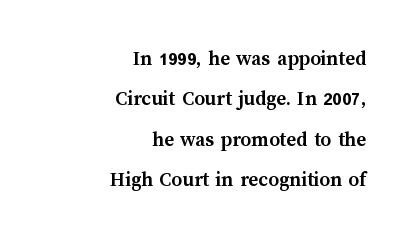
{"italic": "no", "bold": "yes", "underline": "no", "align": "right", "line_spacing": "loose", "line_spacing_ratio": 1.92, "letter_spacing": "normal", "letter_spacing_em": 0.0, "glyph_px": 21}
